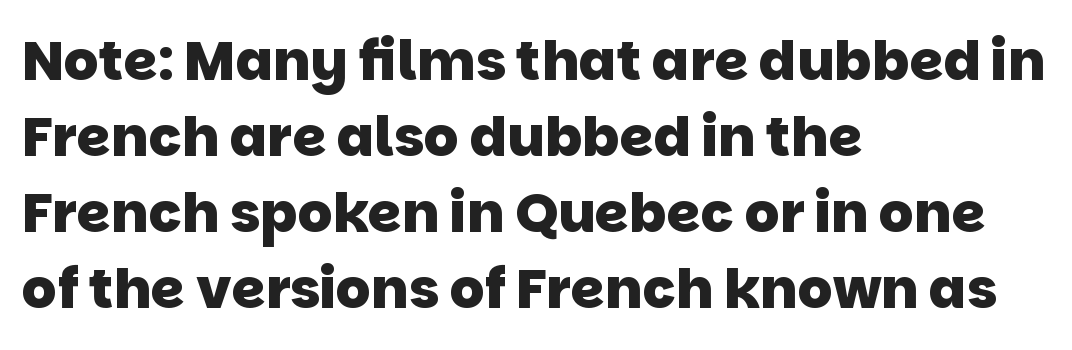
Q: Is the text bold? A: Yes.
Q: Is the typeface a serif or a sans-serif typeface? A: Sans-serif.
Q: Is the text underlined? A: No.
Q: How is the paragraph aligned? A: Left-aligned.
Q: Is the spacing between letters normal or unusually wide? A: Normal.
Q: Is the spacing between lines tight, normal or loose? A: Normal.
Q: Width (condensed, normal, or wide)? A: Normal.
Q: Stroke contrast? A: Low.
Q: x-height? A: Large.
Q: Monospaced? A: No.
